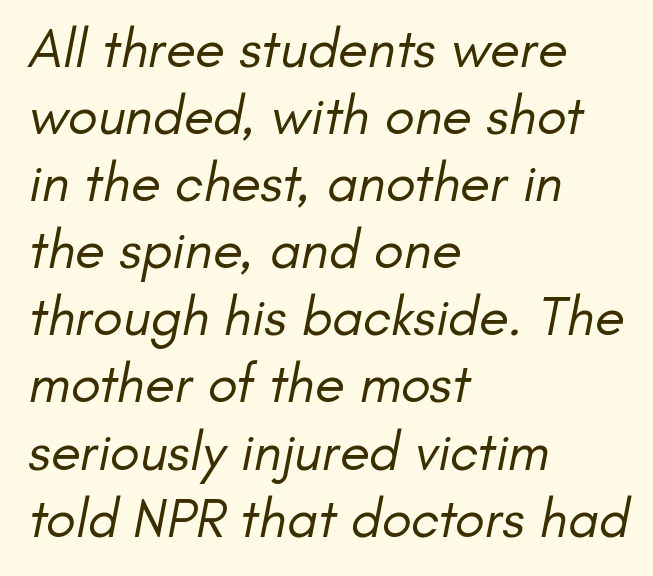
No word sits above an underline. Each stroke keeps to a modest, everyday thickness or less. Each line starts at the same left margin while the right side varies. This sample has the flowing, uneven cadence of proportional lettering. The characters display no serif detailing; their extremities are plain. There is no visible air inserted between adjacent glyphs.
